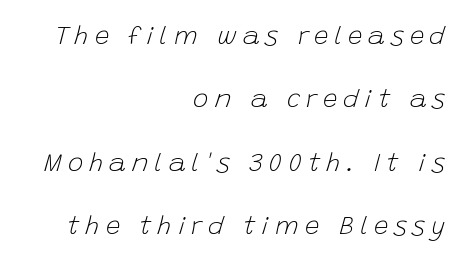
Q: Is the text bold? A: No.
Q: Is the text italic (slanted)? A: Yes, it leans right by about 15 degrees.
Q: Is the text underlined? A: No.
Q: How is the paragraph aligned? A: Right-aligned.
Q: Is the spacing between letters normal or unusually wide? A: Unusually wide.
Q: Is the spacing between lines tight, normal or loose? A: Loose.
